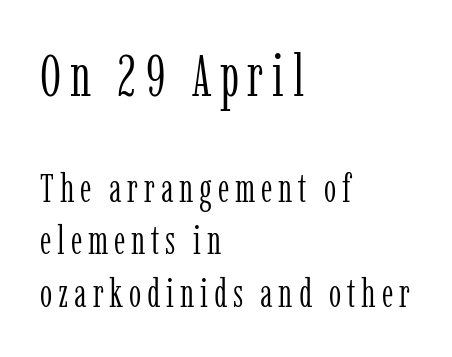
This is not heavy type; no bold has been used. Type style note: has serifs. Varying glyph widths throughout — classic text-font behaviour. The paragraph shown leans on its left margin.
